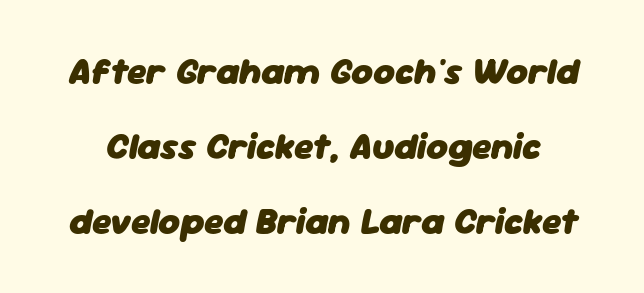
The passage shown leans; its letterforms are oblique. Any mark beneath the type? The region is blank. The letters advance in unequal steps, a hallmark of proportional type. The lines are spread far apart with generous leading.
